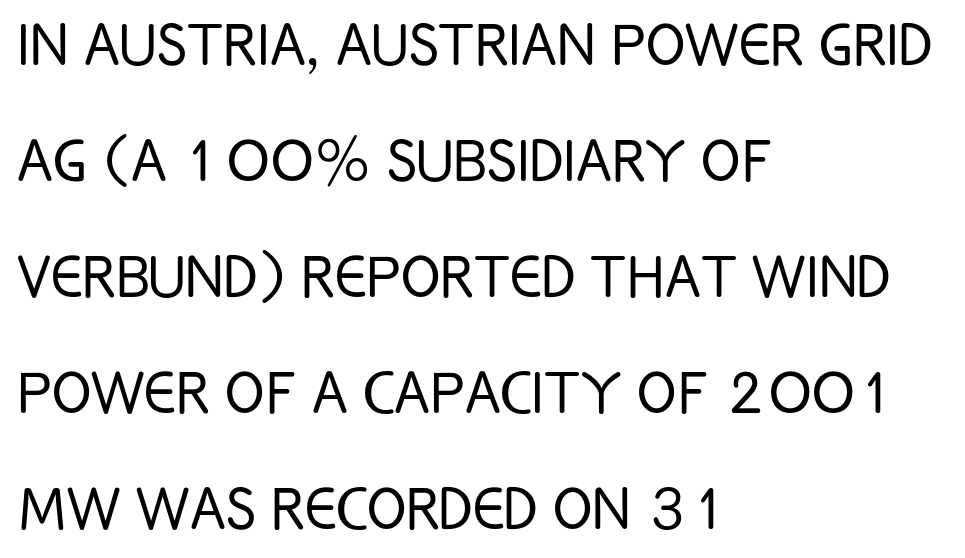
The image shows 73 px light, condensed sans-serif type, upright; set left-aligned, normal line spacing (1.59x), normal letter spacing, not underlined; low stroke contrast and a large x-height.
